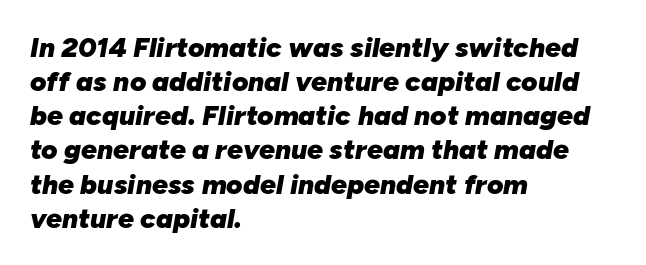
The image shows 28 px heavy type, italic (leaning right); set left-aligned, line spacing 1.22x, normal letter spacing, not underlined; low stroke contrast and a medium x-height.
